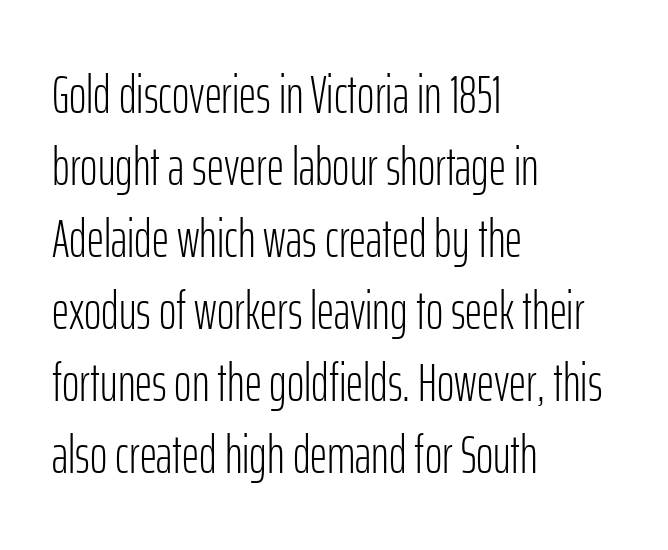
The passage shown is typeset with a sans-serif family. Where is the straight margin? On the left. The weight tops out at a normal text grade. The zone under the glyphs is completely vacant.
